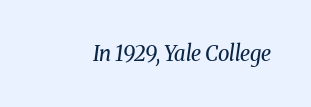
The passage shown has conventional tracking throughout. Every character sits at an angle, as italics do. A quiet, ordinary-to-light weight characterises the typeface. No word sits above an underline.
